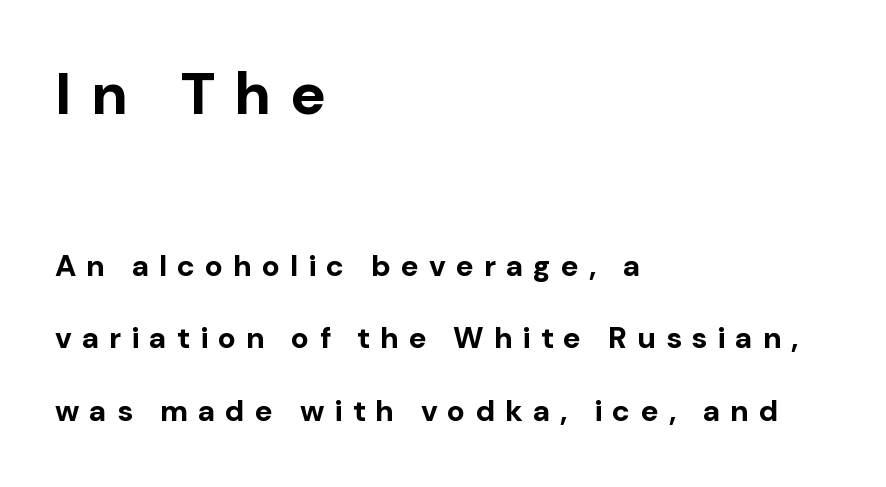
Q: Is the text bold? A: Yes.
Q: Is the text italic (slanted)? A: No, it is upright.
Q: Is the typeface a serif or a sans-serif typeface? A: Sans-serif.
Q: Is the text underlined? A: No.
Q: How is the paragraph aligned? A: Left-aligned.
Q: Is the spacing between letters normal or unusually wide? A: Unusually wide.
Q: Is the spacing between lines tight, normal or loose? A: Loose.
Q: Which block of text is set in a larger size, the first (top) or the second (bottom)? A: The first (top) one.
Q: Width (condensed, normal, or wide)? A: Normal.
Q: Stroke contrast? A: Low.
Q: x-height? A: Medium.
Q: Monospaced? A: No.
